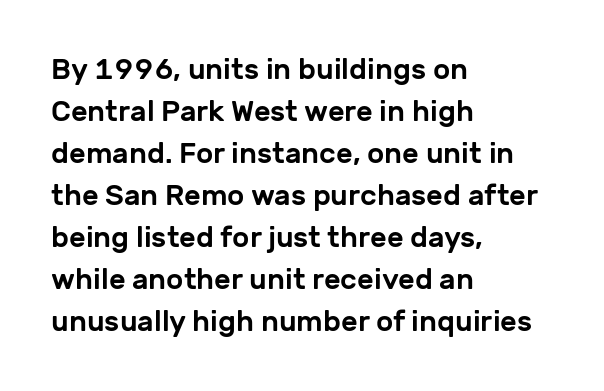
The image shows 29 px sans-serif type, upright; set left-aligned, normal line spacing (1.45x), normal letter spacing, not underlined; low stroke contrast and a medium x-height.
